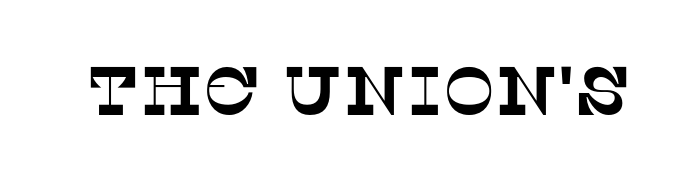
Has an underline been added? It has not. Here the glyphs are tracked normally, forming tight word shapes. The face used here is proportionally spaced, like ordinary book or web type. The designer went with a serif here, giving each stem small feet.
